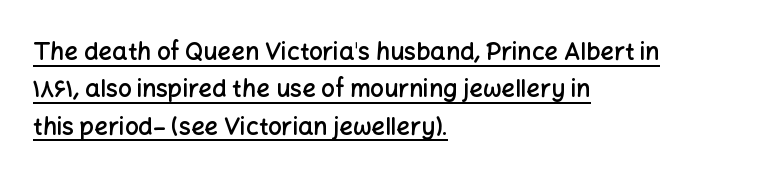
{"italic": "no", "bold": "semi", "underline": "yes", "align": "left", "line_spacing": "normal", "line_spacing_ratio": 1.56, "letter_spacing": "normal", "letter_spacing_em": 0.0, "glyph_px": 24}
